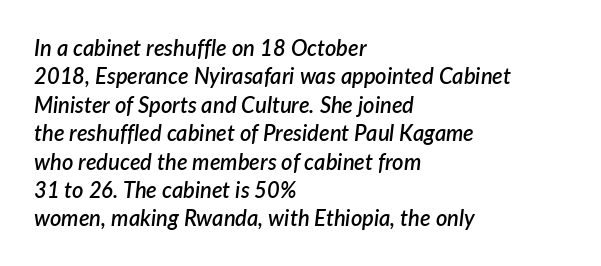
The image shows 22 px text type, italic (leaning right); set left-aligned, normal line spacing (1.29x), normal letter spacing, not underlined.
